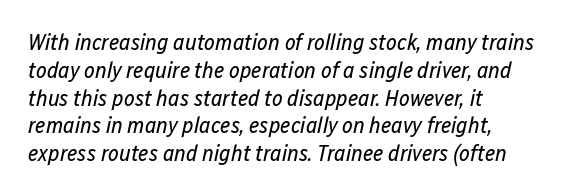
The image shows 23 px text type, italic (leaning right); set left-aligned, line spacing 1.21x, normal letter spacing, not underlined.
